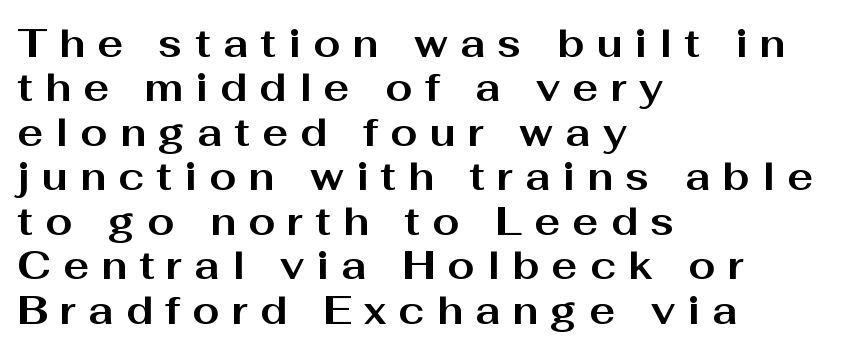
The image shows 39 px bold, wide sans-serif type, upright; set left-aligned, tight line spacing (1.14x), unusually wide letter spacing (+0.31 em), not underlined; medium stroke contrast and a medium x-height.
